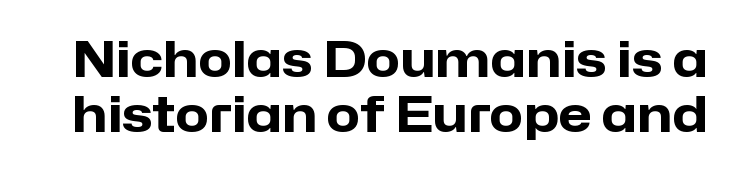
The image shows 49 px heavy sans-serif type, upright; set tight line spacing (1.13x), normal letter spacing, not underlined; low stroke contrast and a medium x-height.
